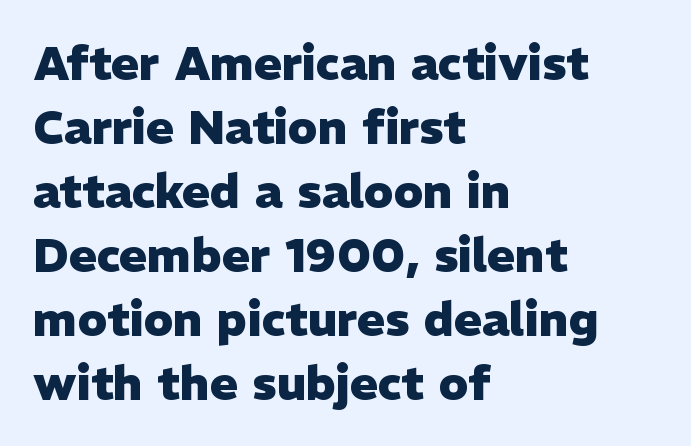
Does extra space separate the letters? No, they use regular spacing. The lettering stays uniformly vertical, giving the passage a roman look. A typesetter would call this proportional, since set widths differ per character. Typographically, this falls in the sans-serif category.
